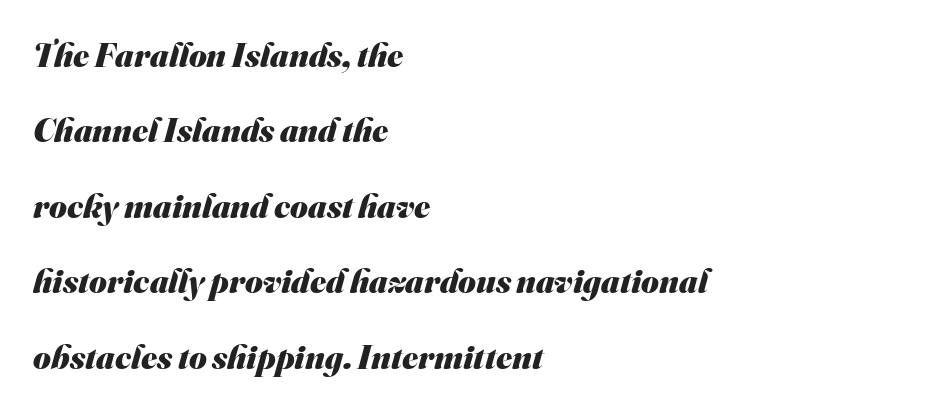
The image shows 34 px heavy sans-serif type; set left-aligned, loose line spacing (2.22x), normal letter spacing, not underlined; medium stroke contrast and a small x-height.
